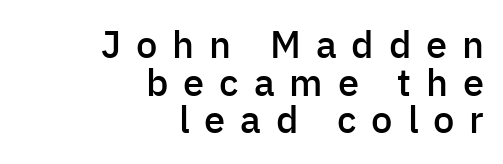
The image shows 38 px semibold sans-serif type, upright; set right-aligned, tight line spacing (0.99x), unusually wide letter spacing (+0.39 em), not underlined; low stroke contrast and a medium x-height.
